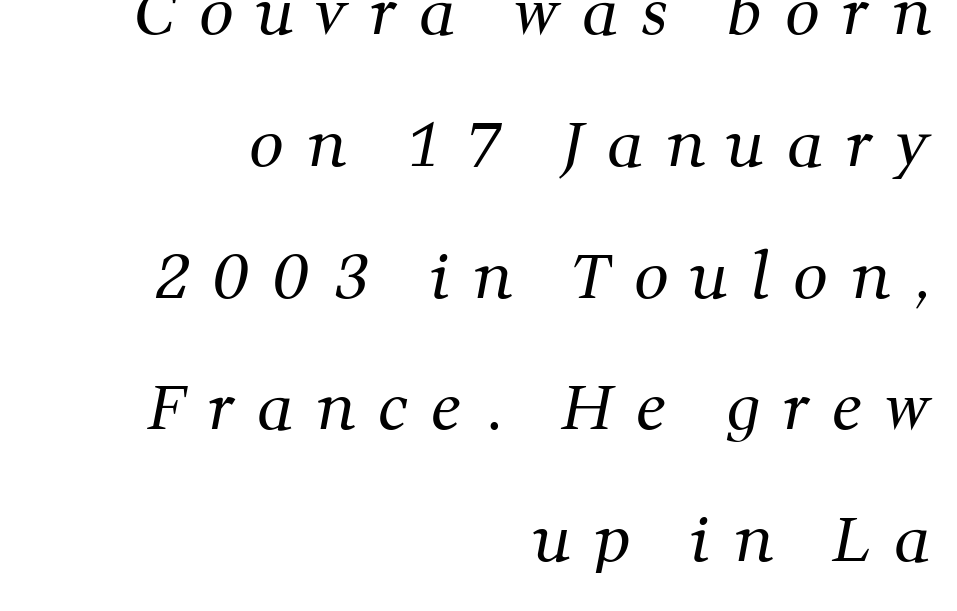
{"serif": "yes", "bold": "no", "weight": "regular", "width": "normal", "stroke_contrast": "medium", "x_height": "medium", "monospaced": "no", "underline": "no", "align": "right", "line_spacing": "loose", "line_spacing_ratio": 2.16, "letter_spacing": "wide", "letter_spacing_em": 0.38, "glyph_px": 61}
